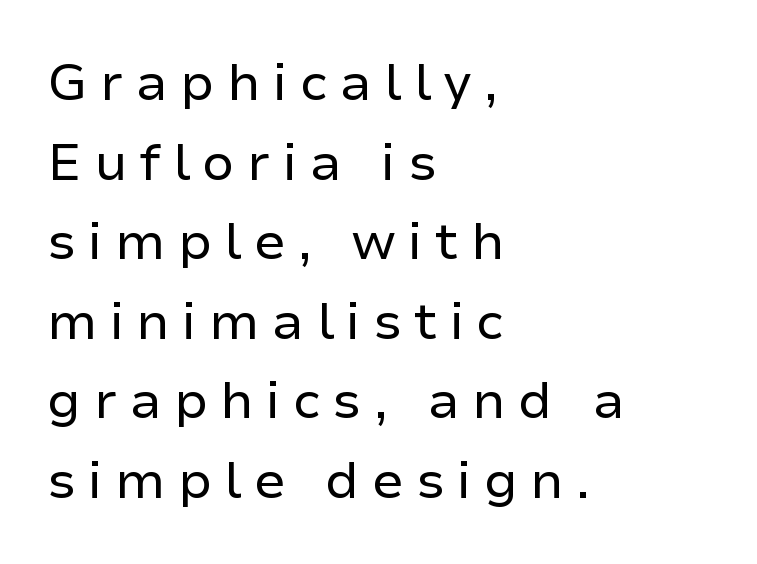
The rendering inserts visible extra space after every character. Compared with typical paragraphs, the rows here are spaced about the same. What kind of face is this? One without serifs — a sans. Is this a heavy cut? Hardly; it is regular or lighter. The rendering uses natural spacing where letterforms have individual widths.
